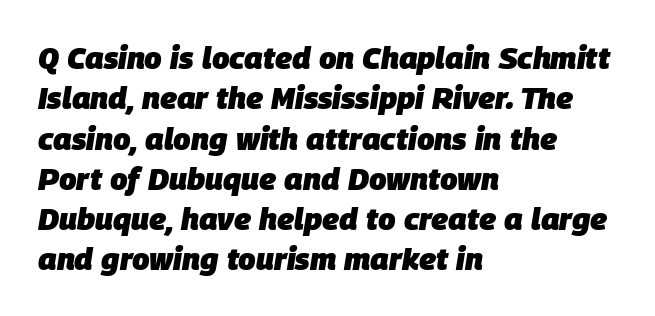
The image shows 31 px heavy type, italic (leaning right); set left-aligned, normal line spacing (1.3x), normal letter spacing, not underlined; low stroke contrast and a large x-height.
